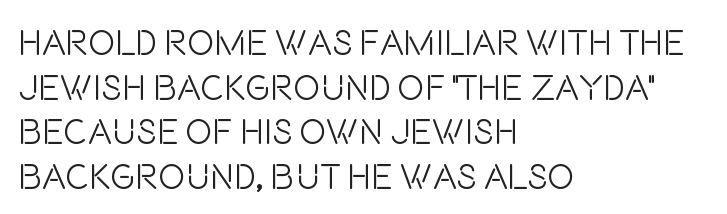
{"serif": "no", "italic": "no", "bold": "no", "weight": "light", "width": "condensed", "stroke_contrast": "low", "x_height": "large", "monospaced": "no", "underline": "no", "align": "left", "line_spacing_ratio": 1.24, "letter_spacing": "normal", "letter_spacing_em": 0.0, "glyph_px": 36}
